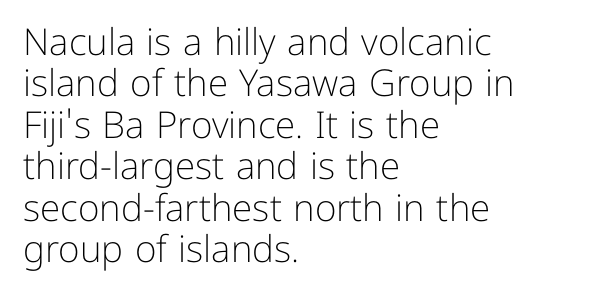
A sans-serif font was chosen for this passage. Alignment: flush left. No extra tracking has been applied to these lines. Is the type heavy? It reads as light-to-regular instead.
